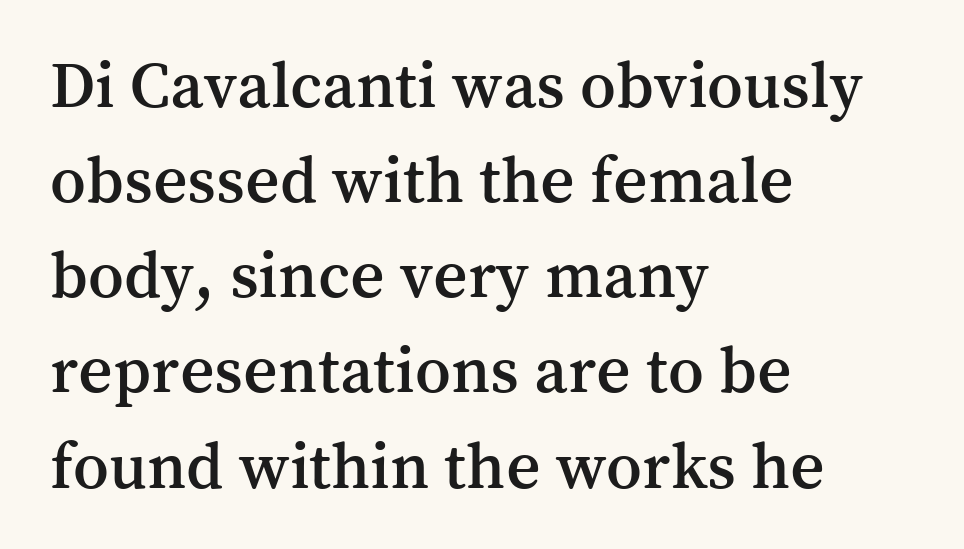
Q: Is the text italic (slanted)? A: No, it is upright.
Q: Is the typeface a serif or a sans-serif typeface? A: Serif.
Q: Is the text underlined? A: No.
Q: How is the paragraph aligned? A: Left-aligned.
Q: Is the spacing between letters normal or unusually wide? A: Normal.
Q: Is the spacing between lines tight, normal or loose? A: Normal.
Q: Width (condensed, normal, or wide)? A: Normal.
Q: Stroke contrast? A: Medium.
Q: x-height? A: Medium.
Q: Monospaced? A: No.
